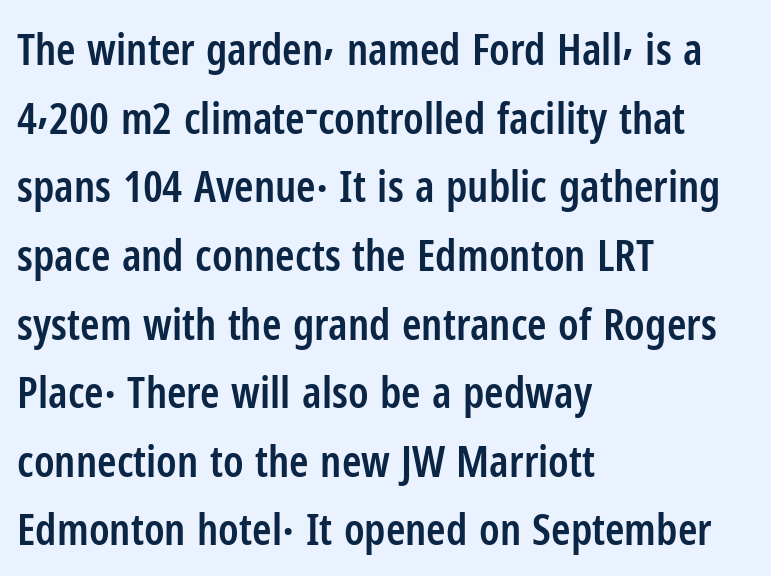
The image shows 44 px semibold, condensed sans-serif type, upright; set left-aligned, normal line spacing (1.56x), normal letter spacing, not underlined; low stroke contrast and a medium x-height.
